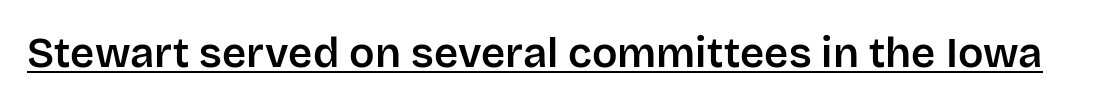
{"serif": "no", "italic": "no", "width": "normal", "stroke_contrast": "low", "x_height": "large", "monospaced": "no", "underline": "yes", "letter_spacing": "normal", "letter_spacing_em": 0.0, "glyph_px": 42}
